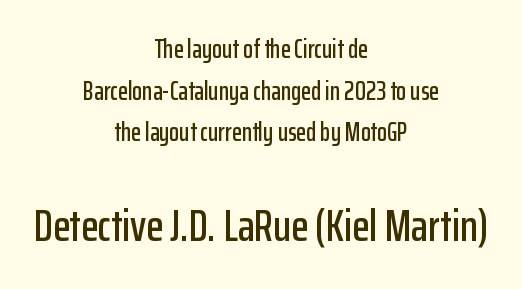
This sample uses a sans-serif face. Default kerning and tracking; the words read as compact shapes. Interline gaps are of average width in this sample. One-word summary of the alignment: center. The block sitting lower on the canvas is the one with enlarged characters.
